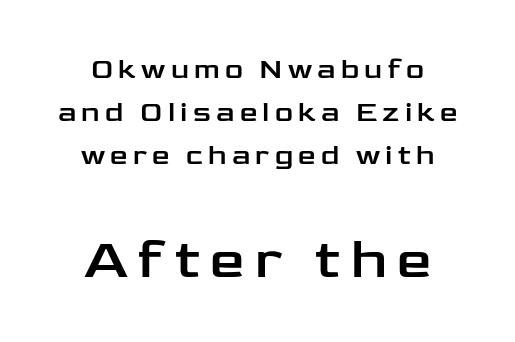
If you drew a line through each stem, it would be perfectly vertical. Nope, no serifs anywhere on these letters. Top chunk: small. Bottom chunk: large. Typeset on center — no edge is straight.
